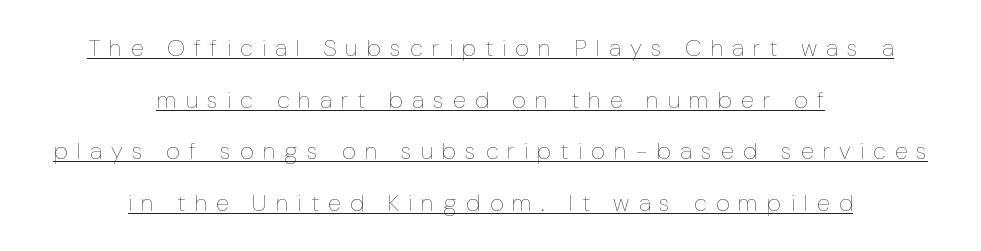
The strokes are not fattened; the text isn't bold. These lines stack symmetrically, like a column narrowing and widening about its center. The typesetter has applied underlining to the passage shown. Do the letters lean? They stand straight.
